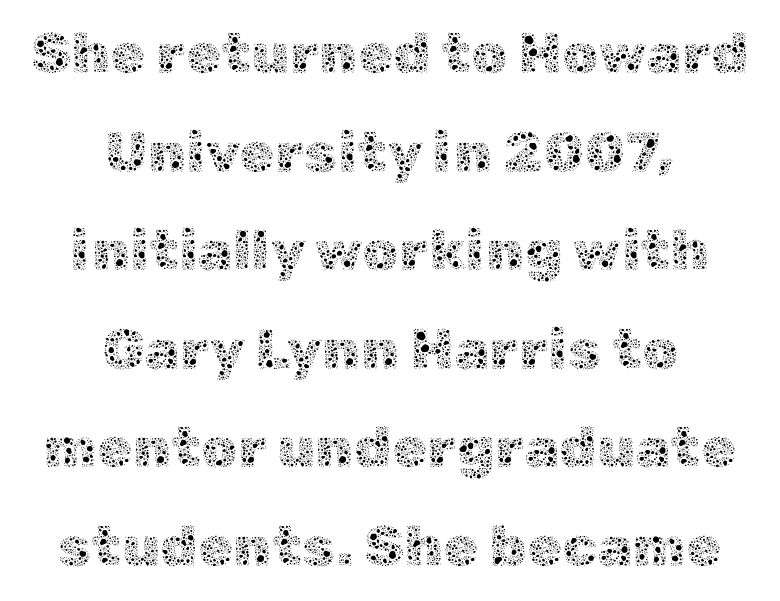
The image shows 57 px thin type, upright; set centered, line spacing 1.73x, normal letter spacing, not underlined; a medium x-height.
